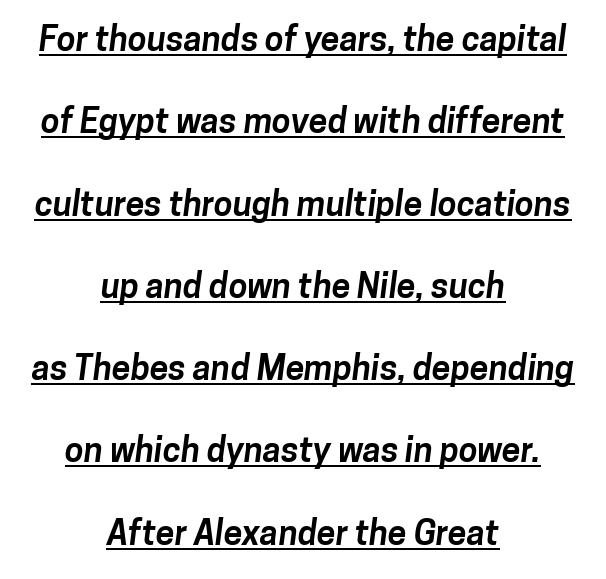
Tracking here is standard; glyphs follow each other at the usual distance. The rag falls on both sides of this text block equally. Observe the absence of serifs on each vertical stroke in this sample. Is this a fixed-width face? No — the glyphs have proportional, varying widths.
